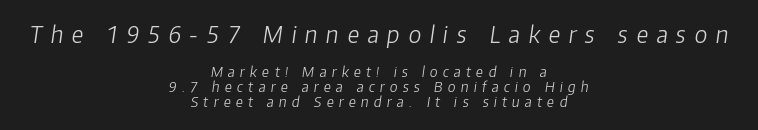
{"italic": "yes", "lean": "right", "slant_degrees": 8, "bold": "no", "underline": "no", "align": "center", "line_spacing": "tight", "line_spacing_ratio": 1.07, "letter_spacing": "wide", "letter_spacing_em": 0.37, "larger_block": "first", "size_ratio": 1.64, "glyph_px": 23}
